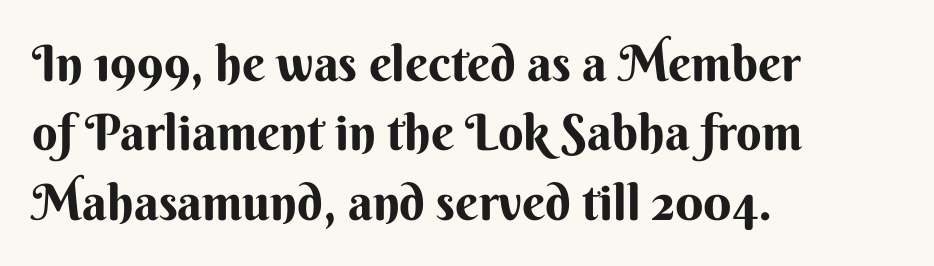
{"serif": "no", "italic": "no", "width": "normal", "stroke_contrast": "medium", "x_height": "small", "monospaced": "no", "underline": "no", "align": "left", "line_spacing": "normal", "line_spacing_ratio": 1.39, "letter_spacing": "normal", "letter_spacing_em": 0.0, "glyph_px": 50}
